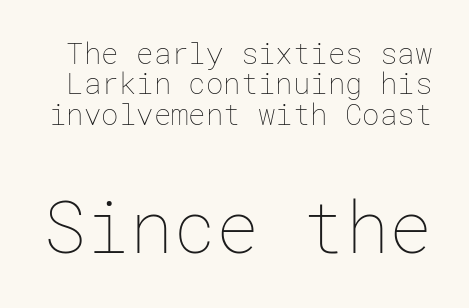
Q: Is the text bold? A: No.
Q: Is the text italic (slanted)? A: No, it is upright.
Q: Is the text underlined? A: No.
Q: Is the spacing between letters normal or unusually wide? A: Normal.
Q: Is the spacing between lines tight, normal or loose? A: Tight.
Q: Which block of text is set in a larger size, the first (top) or the second (bottom)? A: The second (bottom) one.
Q: Width (condensed, normal, or wide)? A: Normal.
Q: Stroke contrast? A: Low.
Q: x-height? A: Medium.
